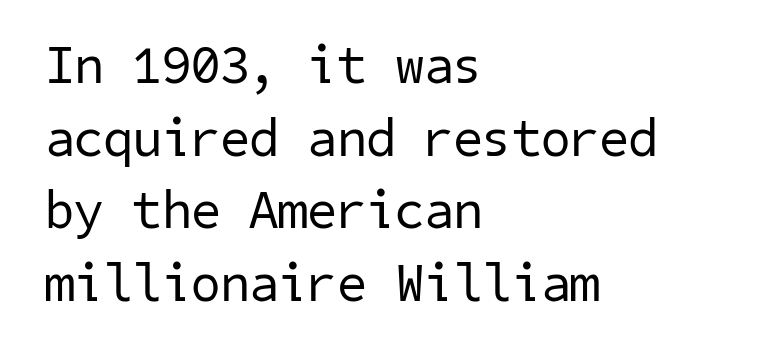
Q: Is the text bold? A: No.
Q: Is the typeface a serif or a sans-serif typeface? A: Sans-serif.
Q: Is the text underlined? A: No.
Q: How is the paragraph aligned? A: Left-aligned.
Q: Is the spacing between letters normal or unusually wide? A: Normal.
Q: Is the spacing between lines tight, normal or loose? A: Normal.
Q: Width (condensed, normal, or wide)? A: Normal.
Q: Stroke contrast? A: Low.
Q: x-height? A: Medium.
